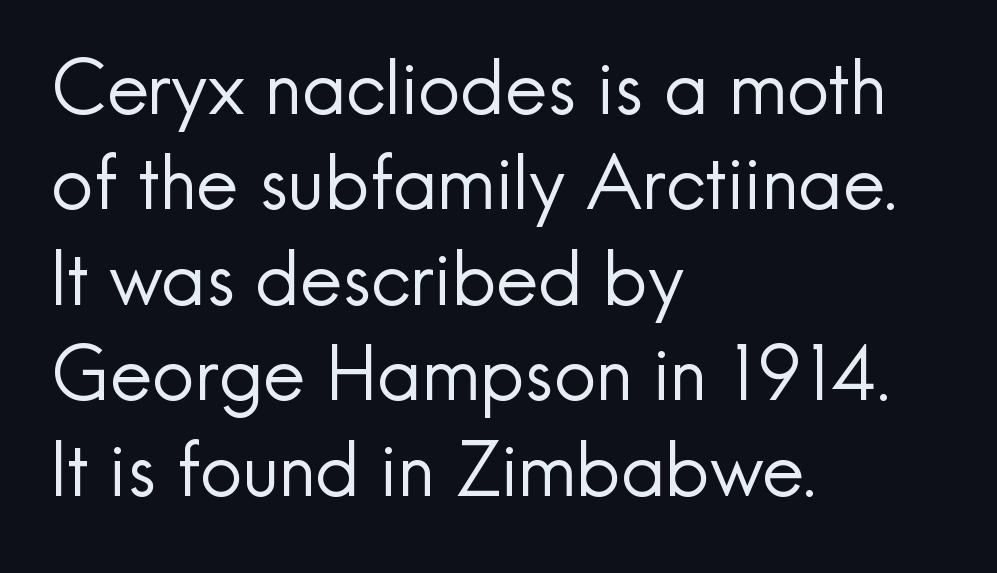
Is this a heavy cut? Hardly; it is regular or lighter. Glance below the letters and you will spot only blank space. Stroke terminals: plain, sans-serif. Interline gaps are of average width in this sample. The passage shown is typed in a proportional face where columns would drift.
